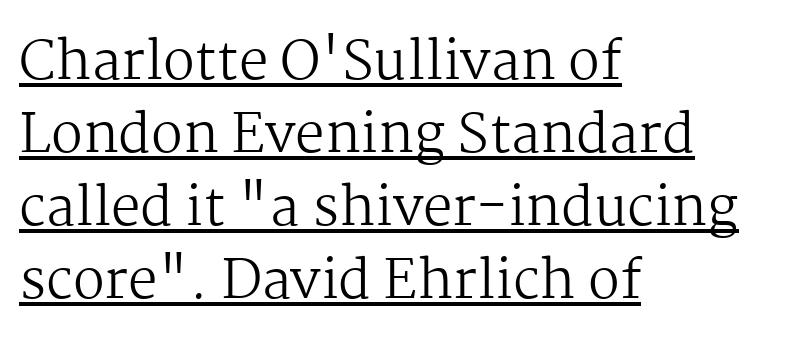
Q: Is the text bold? A: No.
Q: Is the text italic (slanted)? A: No, it is upright.
Q: Is the typeface a serif or a sans-serif typeface? A: Serif.
Q: Is the text underlined? A: Yes.
Q: How is the paragraph aligned? A: Left-aligned.
Q: Is the spacing between letters normal or unusually wide? A: Normal.
Q: Is the spacing between lines tight, normal or loose? A: Normal.
Q: Width (condensed, normal, or wide)? A: Normal.
Q: Stroke contrast? A: Medium.
Q: x-height? A: Medium.
Q: Monospaced? A: No.
